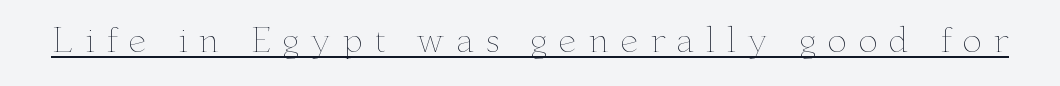
The image shows 33 px thin, wide type, upright; set unusually wide letter spacing (+0.33 em), underlined; low stroke contrast and a small x-height.
